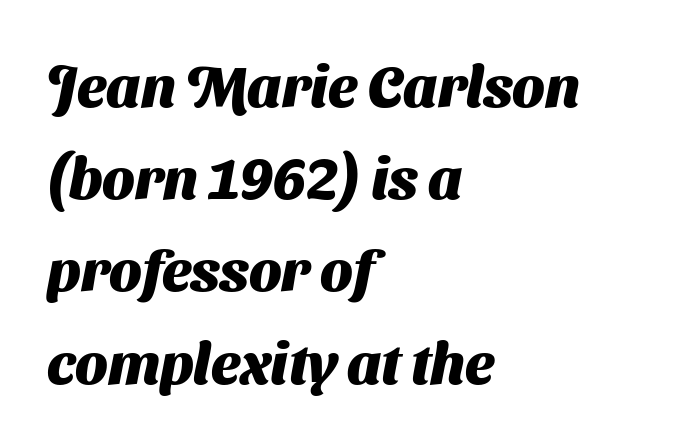
Q: Is the text bold? A: Yes.
Q: Is the typeface a serif or a sans-serif typeface? A: Sans-serif.
Q: Is the text underlined? A: No.
Q: How is the paragraph aligned? A: Left-aligned.
Q: Is the spacing between letters normal or unusually wide? A: Normal.
Q: Is the spacing between lines tight, normal or loose? A: Normal.
Q: Width (condensed, normal, or wide)? A: Normal.
Q: Stroke contrast? A: Medium.
Q: x-height? A: Medium.
Q: Monospaced? A: No.
